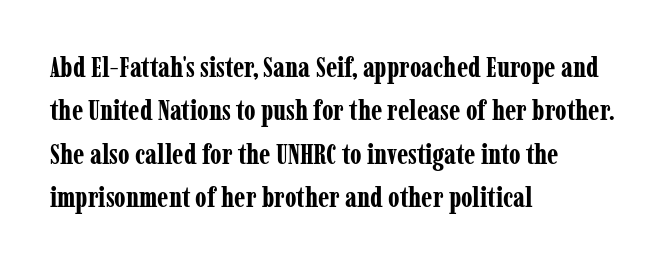
The image shows 28 px bold, condensed serif type, upright; set left-aligned, normal line spacing (1.55x), normal letter spacing, not underlined; low stroke contrast and a medium x-height.
